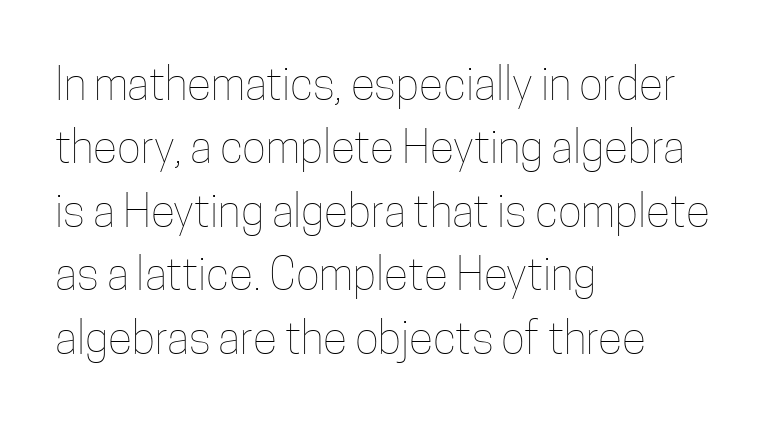
Q: Is the text bold? A: No.
Q: Is the text italic (slanted)? A: No, it is upright.
Q: Is the text underlined? A: No.
Q: How is the paragraph aligned? A: Left-aligned.
Q: Is the spacing between letters normal or unusually wide? A: Normal.
Q: Is the spacing between lines tight, normal or loose? A: Normal.
Q: Width (condensed, normal, or wide)? A: Condensed.
Q: Stroke contrast? A: Low.
Q: x-height? A: Medium.
Q: Monospaced? A: No.
